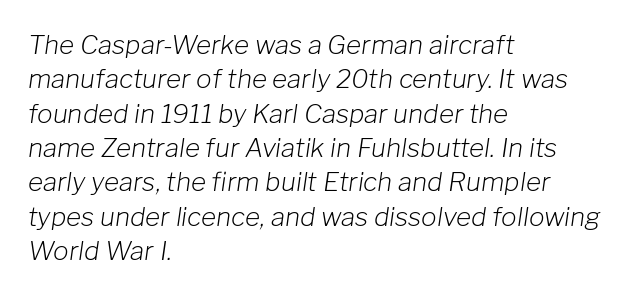
The image shows 26 px text type, italic (leaning right); set left-aligned, normal line spacing (1.32x), normal letter spacing, not underlined.
